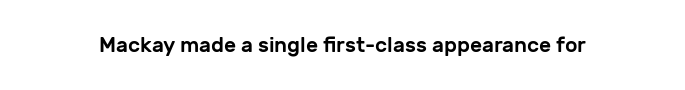
{"italic": "no", "underline": "no", "letter_spacing": "normal", "letter_spacing_em": 0.0, "glyph_px": 21}
